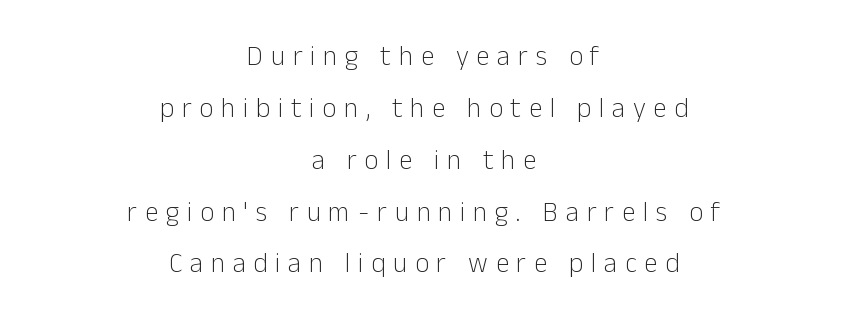
The image shows 27 px text type, upright; set centered, loose line spacing (1.92x), unusually wide letter spacing (+0.29 em), not underlined.
